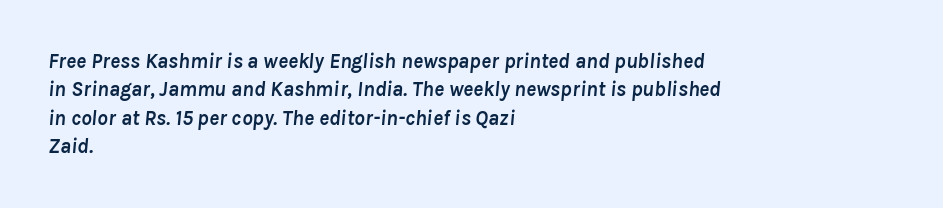
Slanted lettering throughout. Short and long lines alike share a common starting point at left. Students, this is bold: see how much ink each stroke carries. Check under the words: just untouched page.
